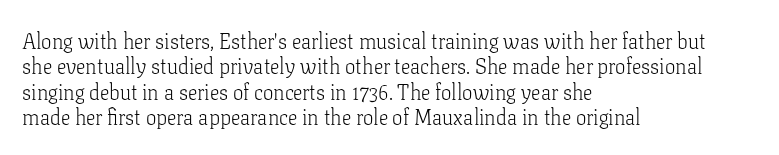
A bare baseline throughout the passage. Line beginnings align vertically; line endings do not. This sample uses plain, unmodified letter spacing. Posture: straight, roman, zero tilt. Is this a heavy cut? Hardly; it is regular or lighter.
